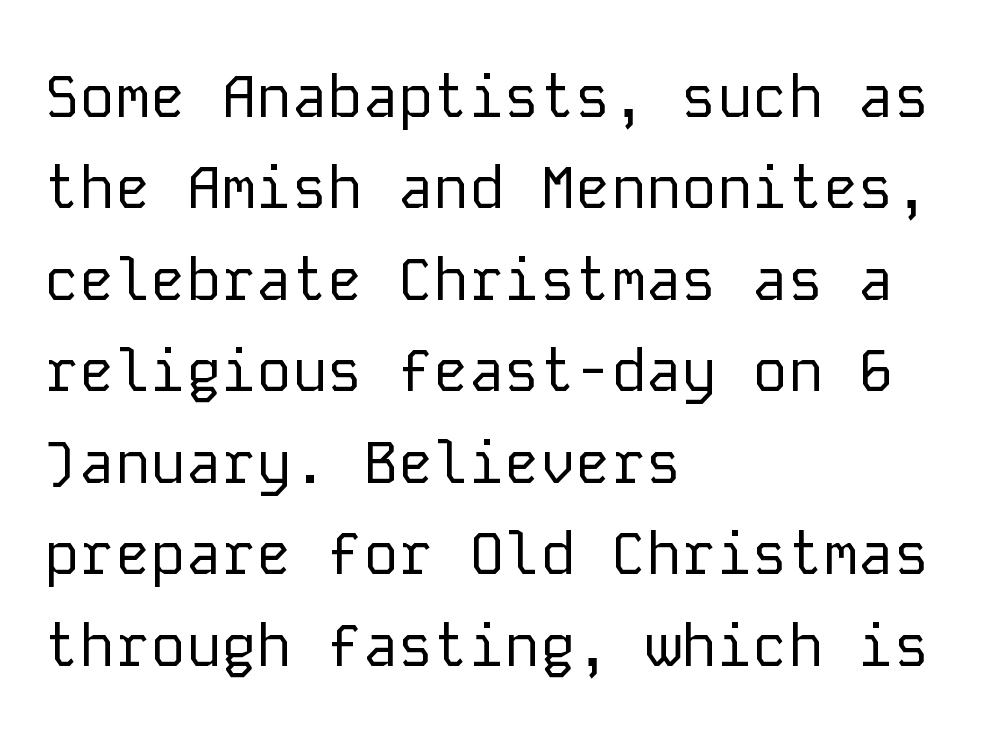
{"serif": "no", "italic": "no", "bold": "no", "weight": "regular", "width": "normal", "stroke_contrast": "low", "x_height": "medium", "monospaced": "yes", "underline": "no", "align": "left", "line_spacing": "normal", "line_spacing_ratio": 1.55, "letter_spacing": "normal", "letter_spacing_em": 0.0, "glyph_px": 59}
